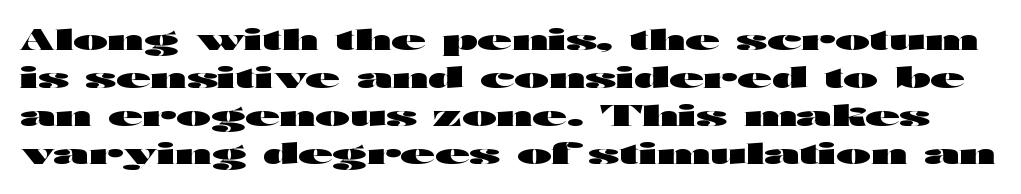
Spacing verdict: proportional, widths tailored to each character. Ordinary non-slanted type is in use. Bare-footed words on every line. Interline gaps are of average width in this sample. Students, this is bold: see how much ink each stroke carries. Serifs: no, the terminals of the letterforms are clean.
